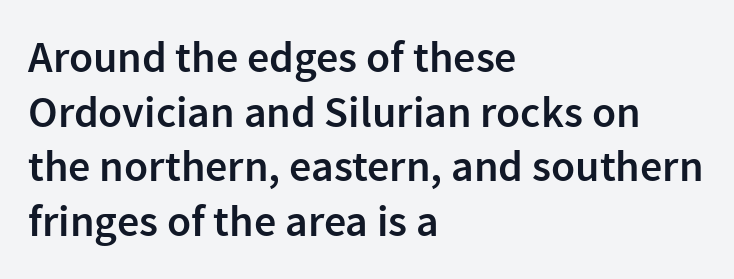
{"serif": "no", "italic": "no", "bold": "semi", "weight": "semibold", "width": "normal", "stroke_contrast": "low", "x_height": "medium", "monospaced": "no", "underline": "no", "align": "left", "line_spacing_ratio": 1.24, "letter_spacing": "normal", "letter_spacing_em": 0.0, "glyph_px": 44}
